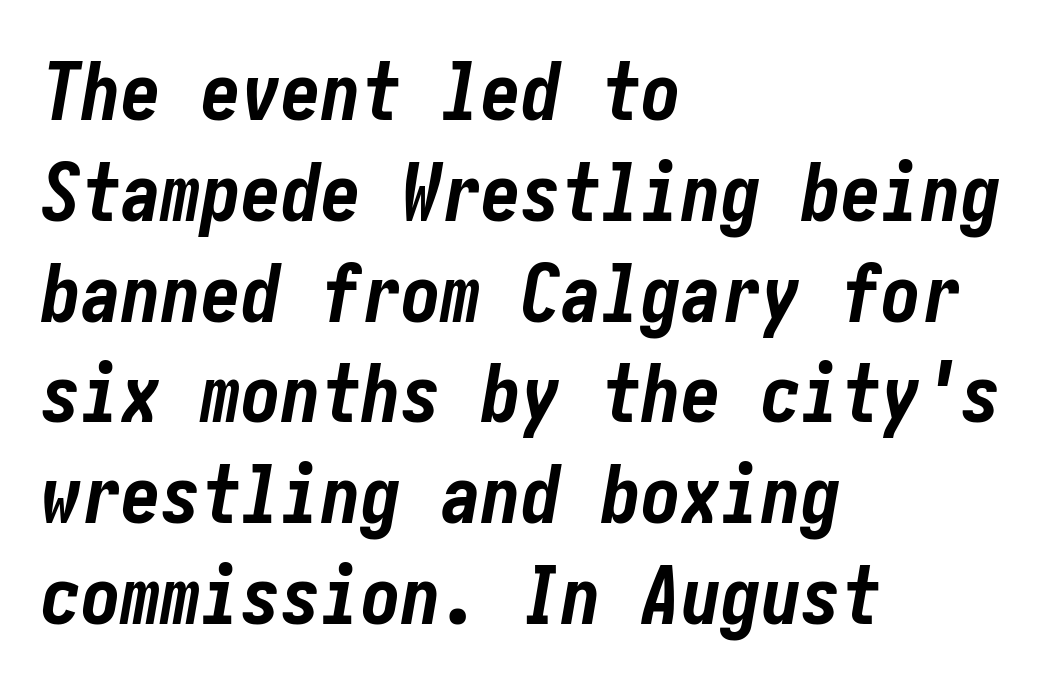
Q: Is the text bold? A: Yes.
Q: Is the text italic (slanted)? A: Yes, it leans right by about 10 degrees.
Q: Is the text underlined? A: No.
Q: How is the paragraph aligned? A: Left-aligned.
Q: Is the spacing between letters normal or unusually wide? A: Normal.
Q: Is the spacing between lines tight, normal or loose? A: Normal.
Q: Width (condensed, normal, or wide)? A: Condensed.
Q: Stroke contrast? A: Low.
Q: x-height? A: Medium.
